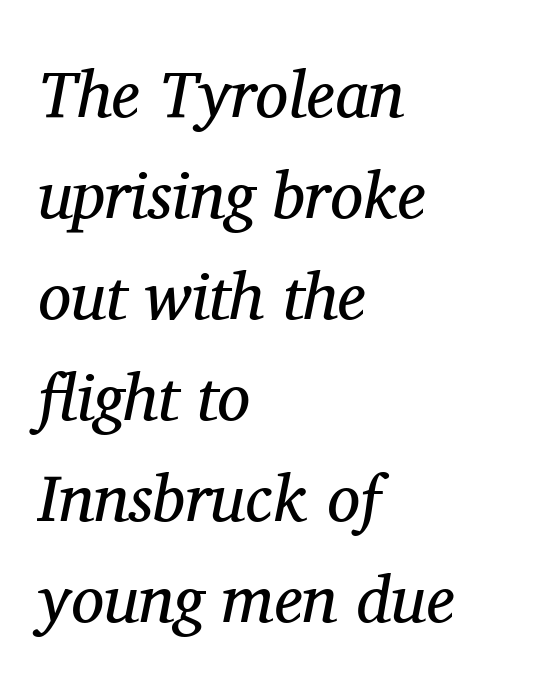
The rendering anchors every line to the left-hand side. Is this a fixed-width face? No — the glyphs have proportional, varying widths. Does extra space separate the letters? No, they use regular spacing. You can tell from the footed stems that serif type was used.
